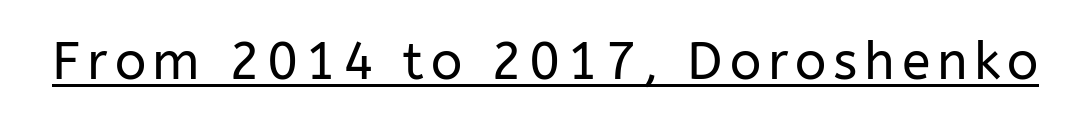
Q: Is the text bold? A: No.
Q: Is the text italic (slanted)? A: No, it is upright.
Q: Is the typeface a serif or a sans-serif typeface? A: Sans-serif.
Q: Is the text underlined? A: Yes.
Q: Width (condensed, normal, or wide)? A: Normal.
Q: Stroke contrast? A: Low.
Q: x-height? A: Medium.
Q: Monospaced? A: No.
